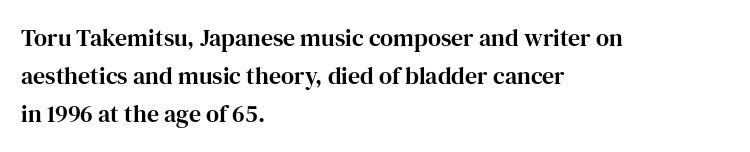
Q: Is the text italic (slanted)? A: No, it is upright.
Q: Is the text underlined? A: No.
Q: How is the paragraph aligned? A: Left-aligned.
Q: Is the spacing between letters normal or unusually wide? A: Normal.
Q: Is the spacing between lines tight, normal or loose? A: Normal.
